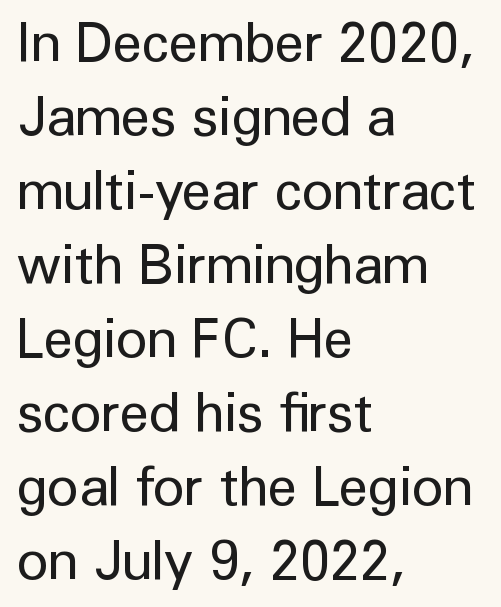
{"serif": "no", "italic": "no", "bold": "no", "weight": "regular", "width": "normal", "stroke_contrast": "low", "x_height": "medium", "monospaced": "no", "underline": "no", "align": "left", "line_spacing": "normal", "line_spacing_ratio": 1.37, "letter_spacing": "normal", "letter_spacing_em": 0.0, "glyph_px": 54}
